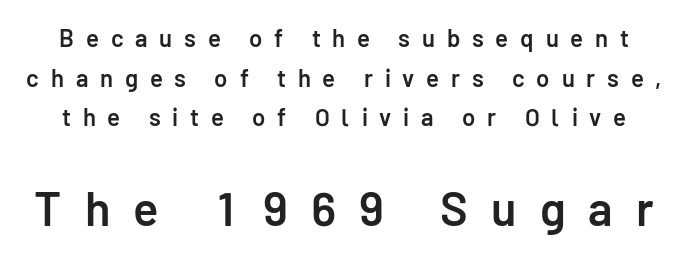
Character widths vary here, with narrow letters taking less room than wide ones. Whoever set this chose a conventional vertical rhythm. Here the second block reads like a headline and the first like body copy. Students, note that the glyphs here are deliberately spaced far apart. Type without underlining. Heft: intermediate — a semibold.
